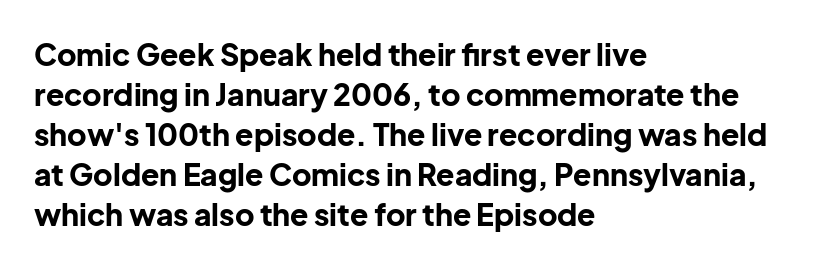
Q: Is the text bold? A: Yes.
Q: Is the text italic (slanted)? A: No, it is upright.
Q: Is the typeface a serif or a sans-serif typeface? A: Sans-serif.
Q: Is the text underlined? A: No.
Q: How is the paragraph aligned? A: Left-aligned.
Q: Is the spacing between letters normal or unusually wide? A: Normal.
Q: Is the spacing between lines tight, normal or loose? A: Normal.
Q: Width (condensed, normal, or wide)? A: Normal.
Q: Stroke contrast? A: Low.
Q: x-height? A: Medium.
Q: Monospaced? A: No.
